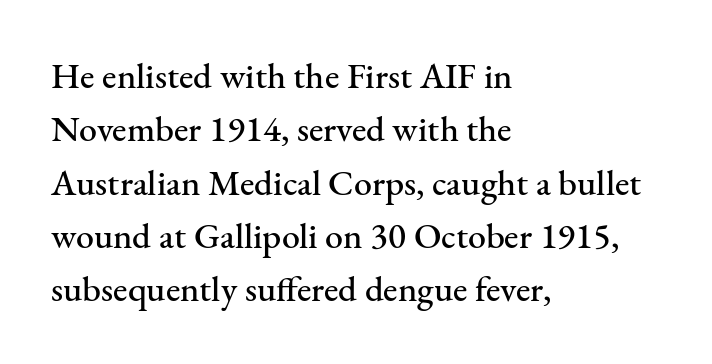
{"serif": "yes", "italic": "no", "width": "normal", "stroke_contrast": "medium", "x_height": "small", "monospaced": "no", "underline": "no", "align": "left", "line_spacing": "normal", "line_spacing_ratio": 1.48, "letter_spacing": "normal", "letter_spacing_em": 0.0, "glyph_px": 36}
